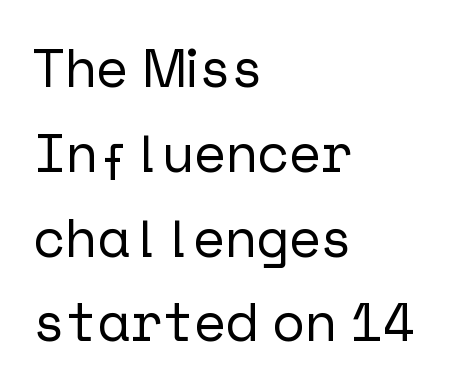
Line spacing here is normal. Observe the absence of serifs on each vertical stroke in this sample. The type is set solid horizontally, with unmodified tracking. When letters stand straight like this, we call the style roman or upright. The baseline area is clear.
